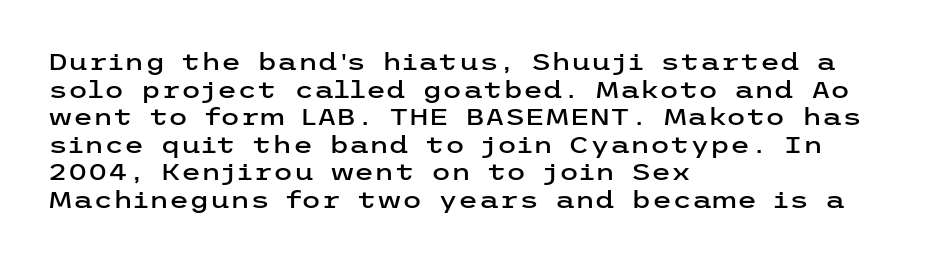
The line texture is even and compact thanks to regular tracking. These lines stack with their left ends in a neat column. The lettering stays uniformly vertical, giving the passage a roman look. Check the space under the baseline: it is left empty.
